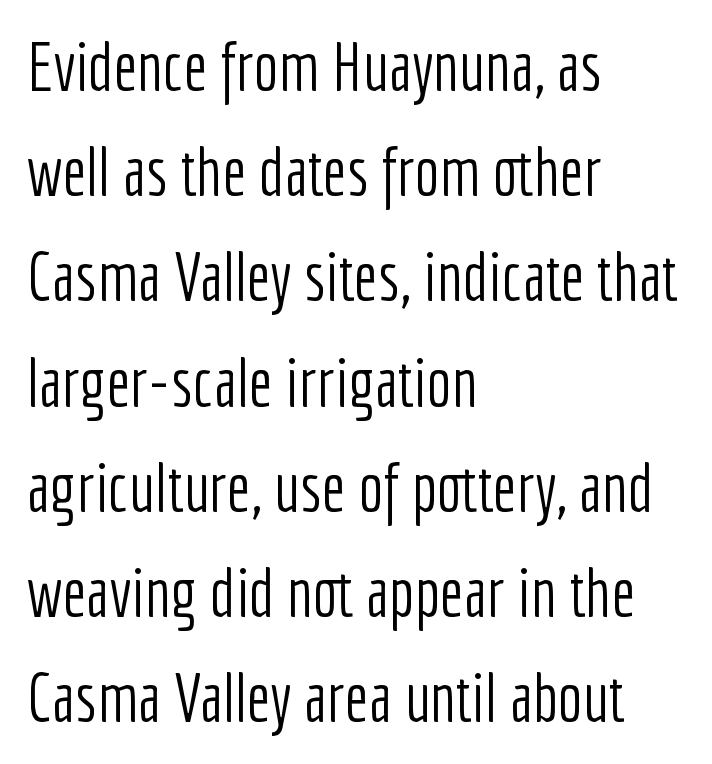
The image shows 67 px light, condensed sans-serif type, upright; set left-aligned, normal line spacing (1.57x), normal letter spacing, not underlined; low stroke contrast and a medium x-height.
